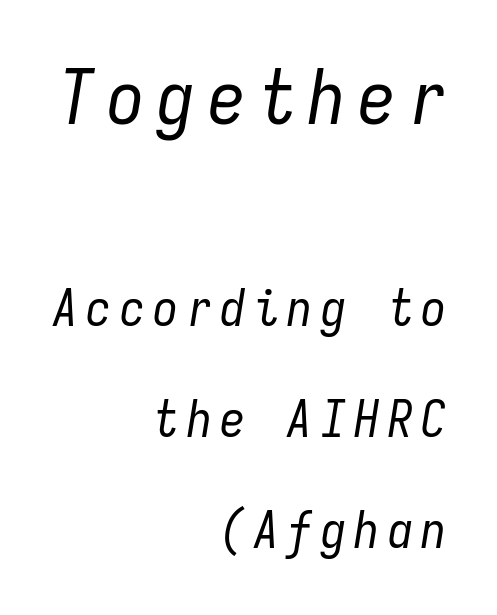
The image shows 75 px regular-weight, condensed type, italic (leaning right), monospaced; set right-aligned, loose line spacing (2.22x), not underlined; the first (top) block is 1.5x larger; low stroke contrast and a medium x-height.
